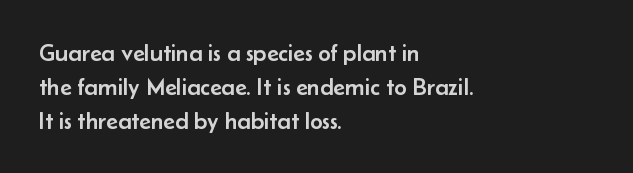
Here the glyphs are tracked normally, forming tight word shapes. A typesetter would call this leading conventional body-copy spacing. Descenders hang freely into open space. Typeset ragged right — the left edge is the straight one. Posture: upright roman.
